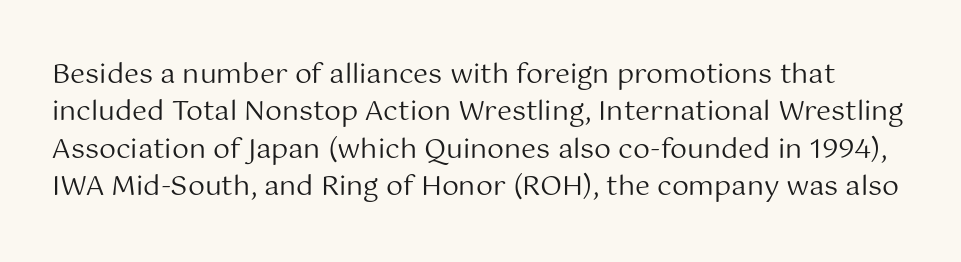
You can tell it's not italic because the verticals are truly vertical. The vertical gap from one line to the next is medium. Check the space under the baseline: it is left empty. Bold? No — there's no thickening of the strokes.
